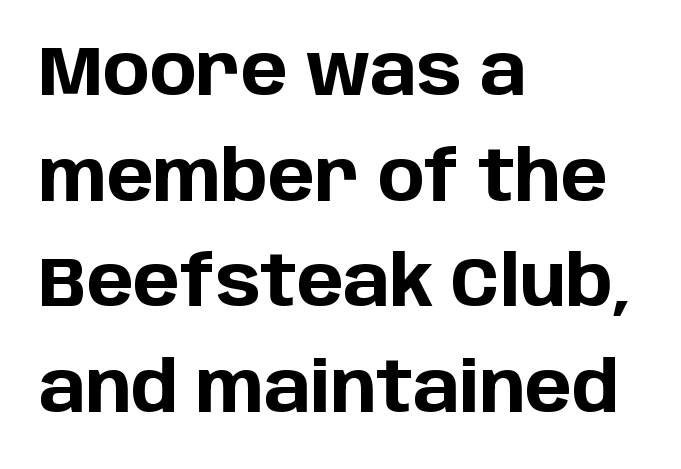
The image shows 70 px bold sans-serif type, upright; set left-aligned, normal line spacing (1.51x), normal letter spacing, not underlined; low stroke contrast and a large x-height.
